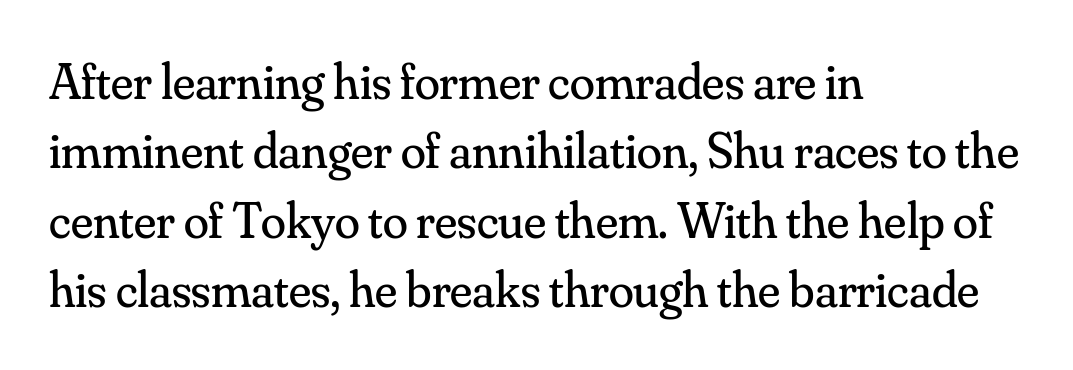
{"serif": "yes", "italic": "no", "bold": "no", "weight": "regular", "width": "normal", "stroke_contrast": "medium", "x_height": "small", "monospaced": "no", "underline": "no", "align": "left", "line_spacing": "normal", "line_spacing_ratio": 1.36, "letter_spacing": "normal", "letter_spacing_em": 0.0, "glyph_px": 51}
